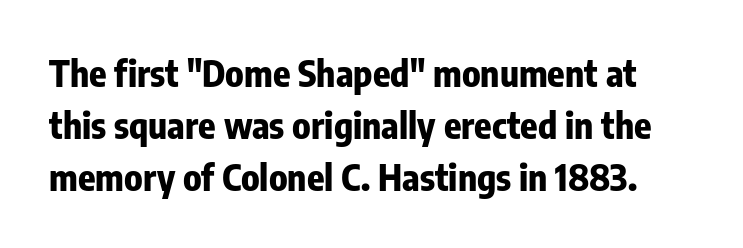
Q: Is the text bold? A: Yes.
Q: Is the text italic (slanted)? A: No, it is upright.
Q: Is the typeface a serif or a sans-serif typeface? A: Sans-serif.
Q: Is the text underlined? A: No.
Q: Is the spacing between letters normal or unusually wide? A: Normal.
Q: Is the spacing between lines tight, normal or loose? A: Normal.
Q: Width (condensed, normal, or wide)? A: Condensed.
Q: Stroke contrast? A: Low.
Q: x-height? A: Medium.
Q: Monospaced? A: No.
